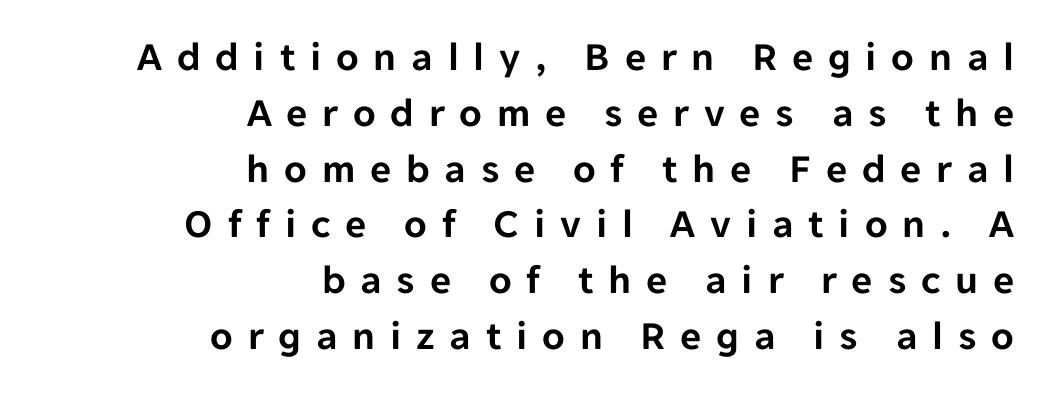
{"serif": "no", "italic": "no", "width": "normal", "stroke_contrast": "low", "x_height": "medium", "monospaced": "no", "underline": "no", "align": "right", "line_spacing": "normal", "line_spacing_ratio": 1.36, "letter_spacing": "wide", "letter_spacing_em": 0.36, "glyph_px": 41}
